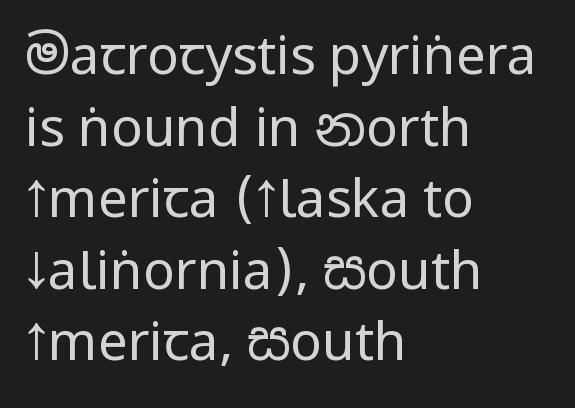
{"serif": "no", "italic": "no", "bold": "no", "weight": "regular", "width": "condensed", "stroke_contrast": "low", "x_height": "large", "monospaced": "no", "underline": "no", "align": "left", "line_spacing": "normal", "line_spacing_ratio": 1.35, "letter_spacing": "normal", "letter_spacing_em": 0.0, "glyph_px": 53}
